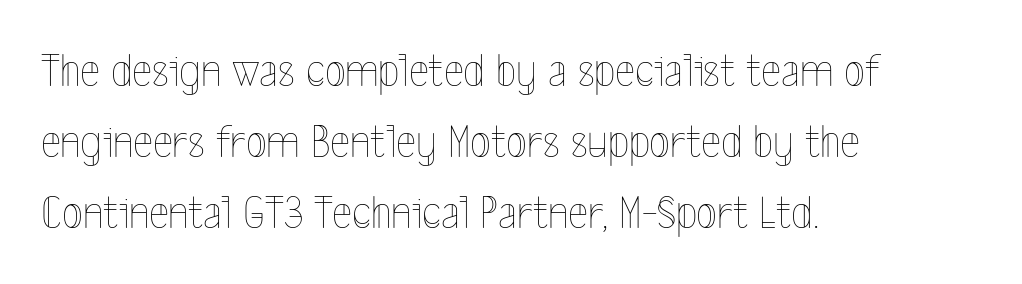
Summary of vertical rhythm: regular, with standard interline spacing. Default kerning and tracking; the words read as compact shapes. This is not heavy type; no bold has been used. This is roman type, the default non-slanted kind.
